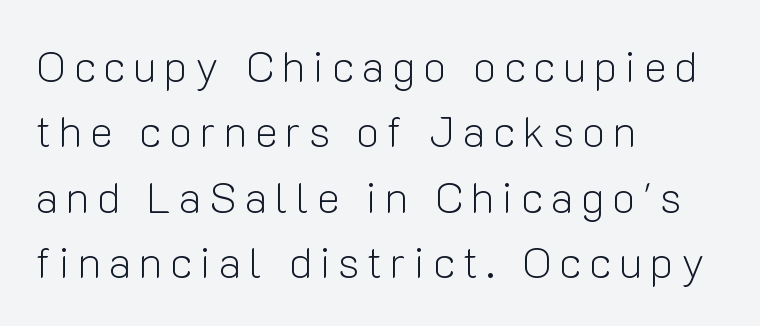
The image shows 43 px light sans-serif type, upright; set left-aligned, normal line spacing (1.52x), not underlined; low stroke contrast and a medium x-height.
